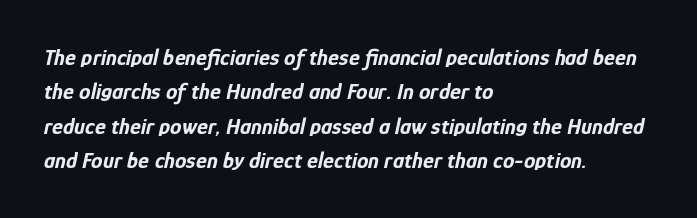
Q: Is the text bold? A: Yes.
Q: Is the text italic (slanted)? A: Yes, it leans right by about 12 degrees.
Q: Is the text underlined? A: No.
Q: How is the paragraph aligned? A: Left-aligned.
Q: Is the spacing between letters normal or unusually wide? A: Normal.
Q: Is the spacing between lines tight, normal or loose? A: Normal.
